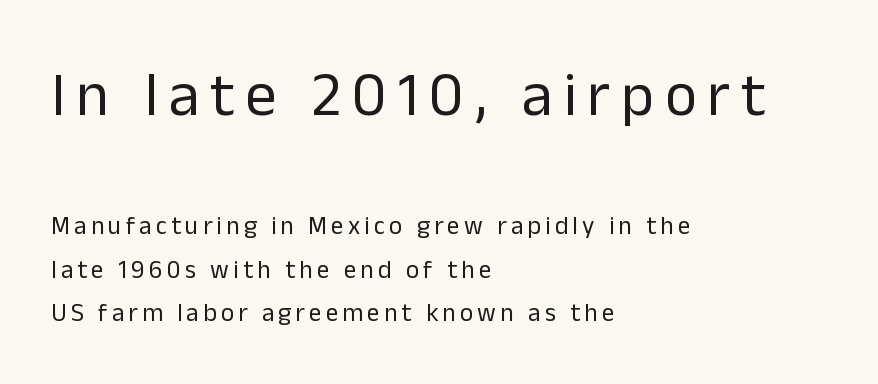
{"serif": "no", "italic": "no", "bold": "no", "weight": "regular", "width": "normal", "stroke_contrast": "low", "x_height": "medium", "monospaced": "no", "underline": "no", "align": "left", "line_spacing_ratio": 1.74, "larger_block": "first", "size_ratio": 2.48, "glyph_px": 62}
